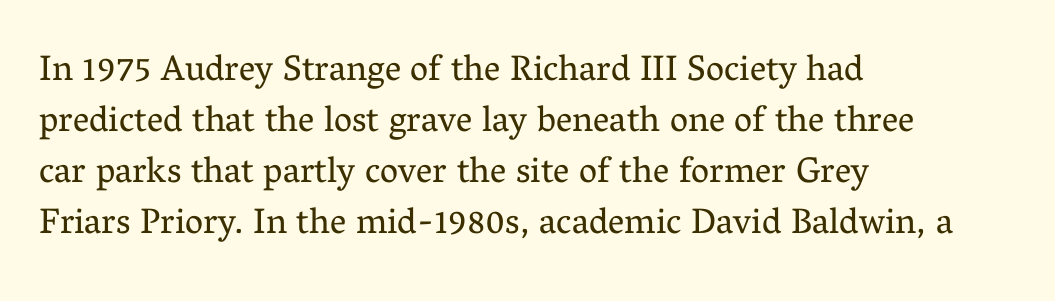
The type family on display is of the serif kind. There is no visible air inserted between adjacent glyphs. Note the varied advance widths — an 'i' is clearly narrower than an 'm'. Layout note: lines flush left. The foot of each line stays bare and open. Does the lettering tilt? It doesn't — this is upright.
